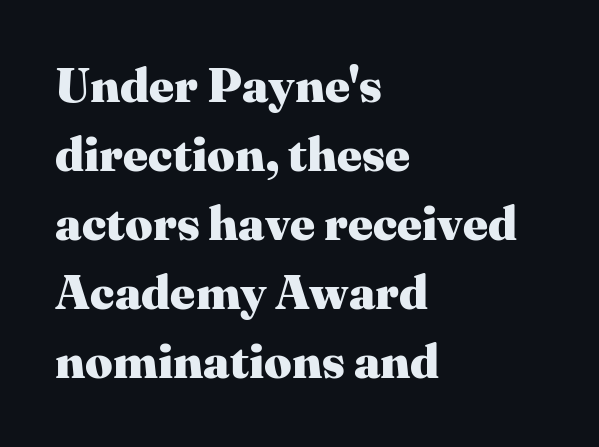
{"serif": "yes", "italic": "no", "bold": "yes", "weight": "heavy", "width": "normal", "stroke_contrast": "medium", "x_height": "medium", "monospaced": "no", "underline": "no", "align": "left", "line_spacing": "normal", "line_spacing_ratio": 1.44, "letter_spacing": "normal", "letter_spacing_em": 0.0, "glyph_px": 48}
